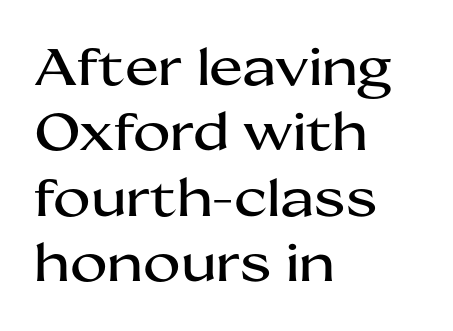
{"italic": "no", "width": "wide", "stroke_contrast": "medium", "x_height": "medium", "monospaced": "no", "underline": "no", "align": "left", "line_spacing": "normal", "line_spacing_ratio": 1.28, "letter_spacing": "normal", "letter_spacing_em": 0.0, "glyph_px": 51}
